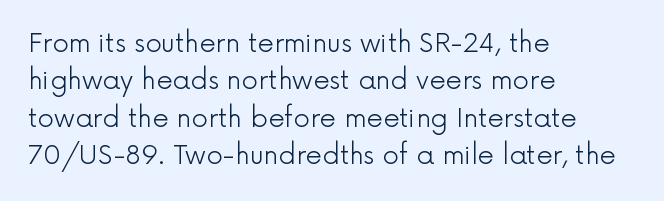
{"italic": "no", "bold": "no", "underline": "no", "align": "left", "line_spacing": "normal", "line_spacing_ratio": 1.44, "letter_spacing": "normal", "letter_spacing_em": 0.0, "glyph_px": 26}
